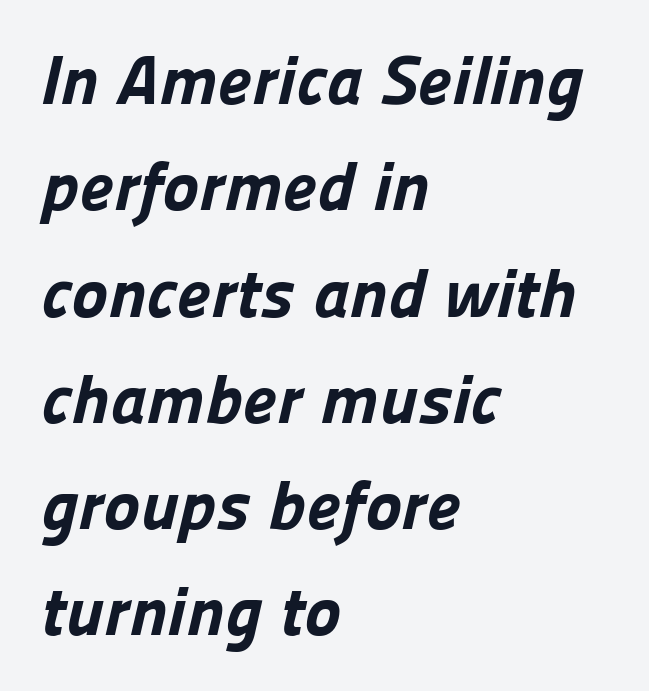
{"serif": "no", "bold": "yes", "weight": "bold", "width": "normal", "stroke_contrast": "low", "x_height": "medium", "monospaced": "no", "underline": "no", "align": "left", "line_spacing": "normal", "line_spacing_ratio": 1.54, "letter_spacing": "normal", "letter_spacing_em": 0.0, "glyph_px": 69}
